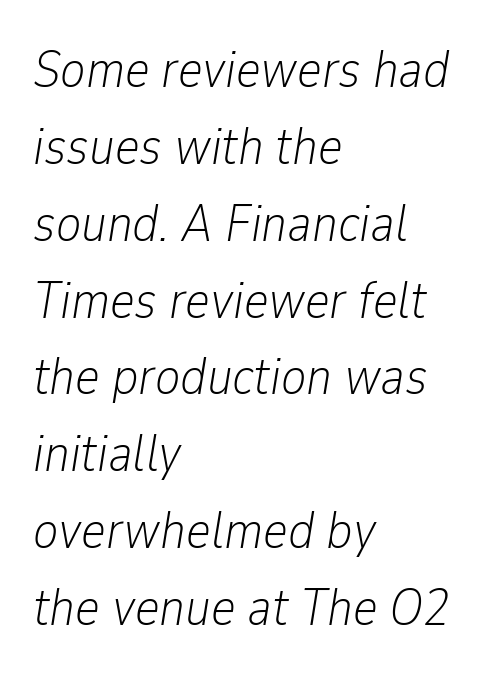
The image shows 53 px light, condensed type, italic (leaning right); set left-aligned, normal line spacing (1.45x), normal letter spacing, not underlined; low stroke contrast and a medium x-height.
